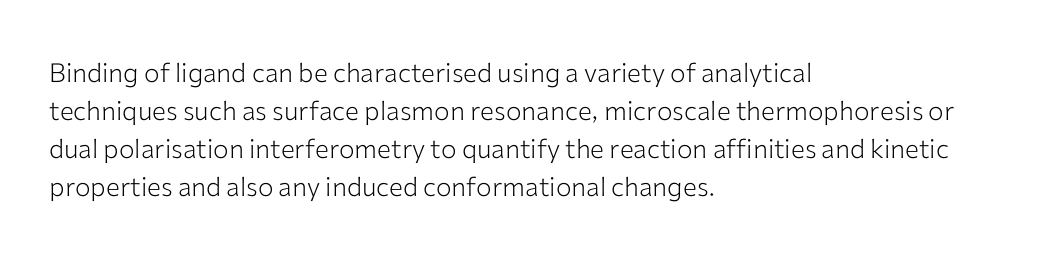
The image shows 26 px text type, upright; set left-aligned, normal line spacing (1.46x), normal letter spacing, not underlined.
